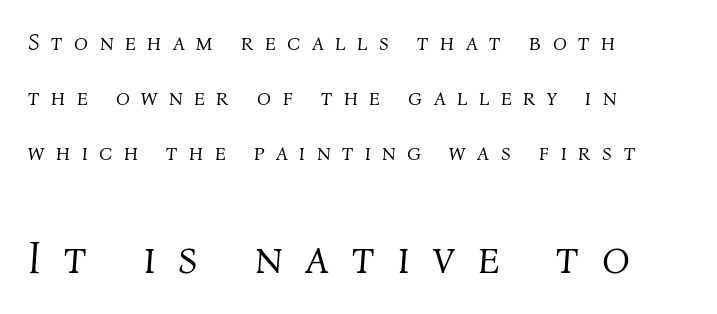
The typography opts for an oblique posture over an upright one. The rendering uses a large line-height, opening up the rows. The cut favours lightness, reaching ordinary text weight at its darkest. The glyphs are unaccompanied by any horizontal stroke below them. Is the letter spacing exaggerated? Yes — the characters are pushed far apart.
